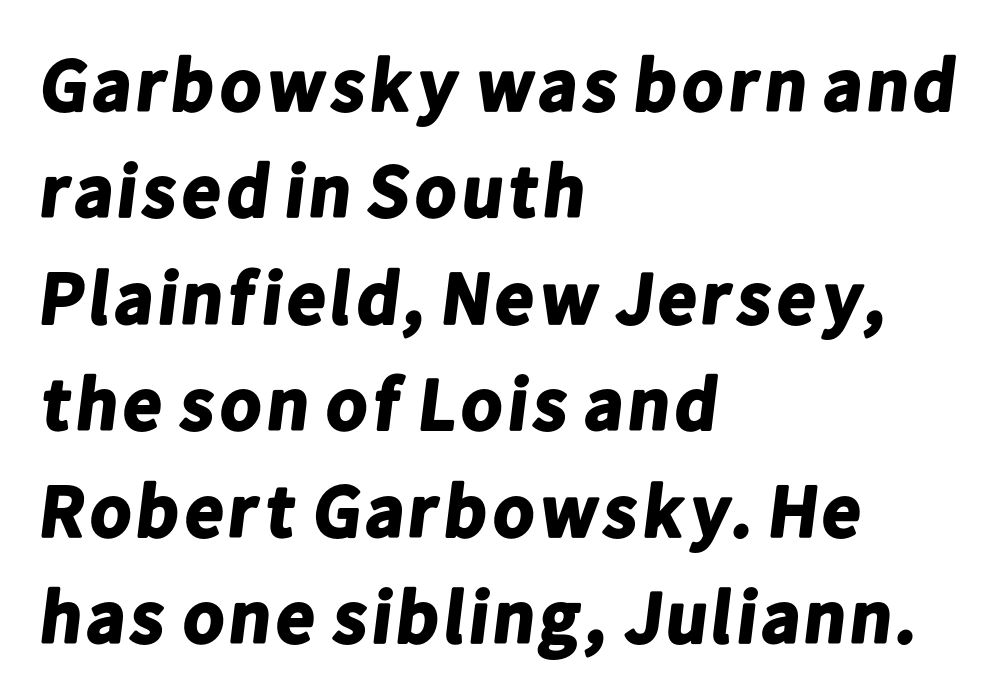
Q: Is the text bold? A: Yes.
Q: Is the typeface a serif or a sans-serif typeface? A: Sans-serif.
Q: Is the text underlined? A: No.
Q: How is the paragraph aligned? A: Left-aligned.
Q: Is the spacing between letters normal or unusually wide? A: Normal.
Q: Is the spacing between lines tight, normal or loose? A: Normal.
Q: Width (condensed, normal, or wide)? A: Normal.
Q: Stroke contrast? A: Low.
Q: x-height? A: Medium.
Q: Monospaced? A: No.
